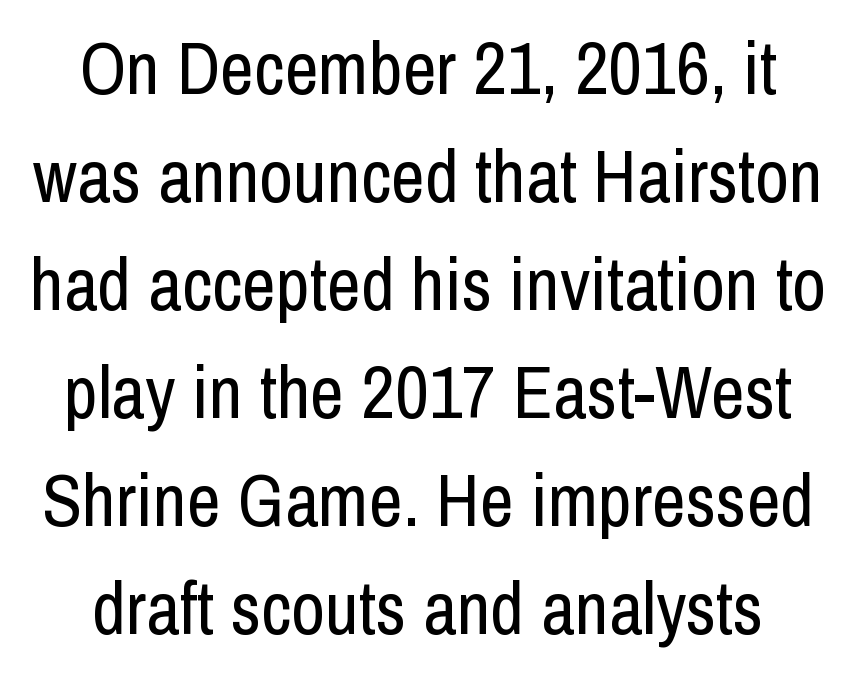
The image shows 74 px regular-weight, condensed sans-serif type, upright; set centered, normal line spacing (1.46x), normal letter spacing, not underlined; low stroke contrast and a medium x-height.
